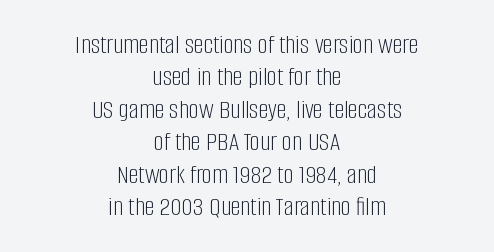
The image shows 28 px light, condensed sans-serif type, upright; set centered, line spacing 1.16x, normal letter spacing, not underlined; low stroke contrast and a large x-height.
